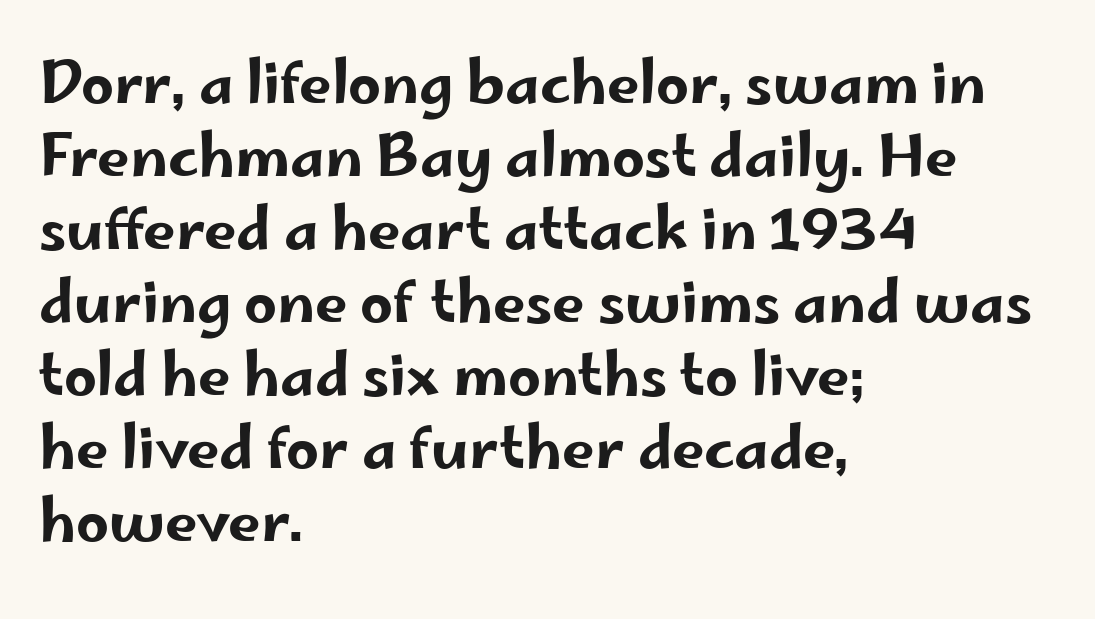
The image shows 58 px wide sans-serif type, upright; set left-aligned, normal line spacing (1.26x), normal letter spacing, not underlined; low stroke contrast and a small x-height.
